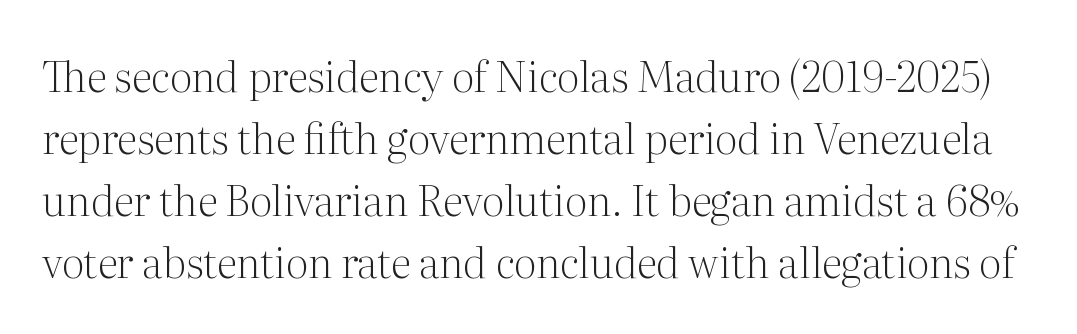
{"serif": "yes", "italic": "no", "bold": "no", "weight": "light", "width": "normal", "stroke_contrast": "medium", "x_height": "medium", "monospaced": "no", "underline": "no", "line_spacing": "normal", "line_spacing_ratio": 1.48, "letter_spacing": "normal", "letter_spacing_em": 0.0, "glyph_px": 42}
